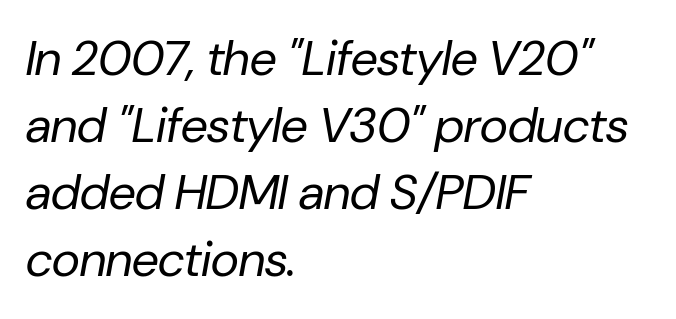
Q: Is the text bold? A: No.
Q: Is the text italic (slanted)? A: Yes, it leans right by about 10 degrees.
Q: Is the text underlined? A: No.
Q: How is the paragraph aligned? A: Left-aligned.
Q: Is the spacing between letters normal or unusually wide? A: Normal.
Q: Is the spacing between lines tight, normal or loose? A: Normal.
Q: Width (condensed, normal, or wide)? A: Normal.
Q: Stroke contrast? A: Low.
Q: x-height? A: Medium.
Q: Monospaced? A: No.
